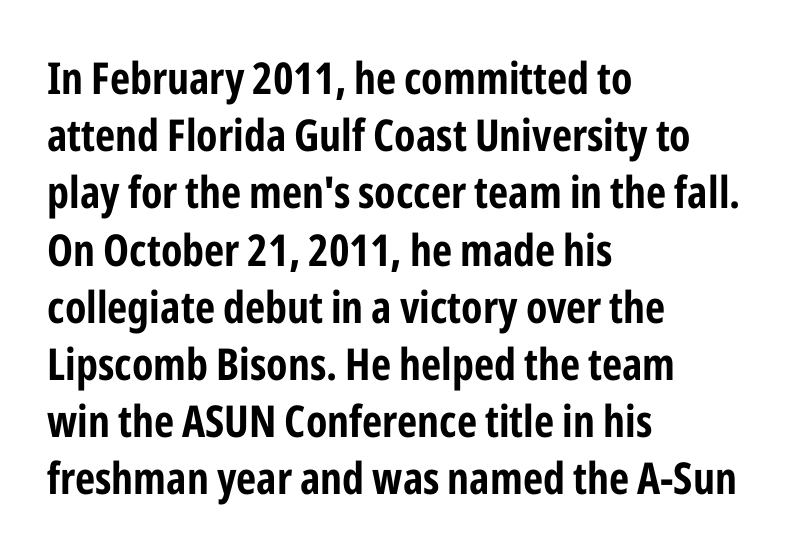
Beneath every word, the page is bare. Each word holds together tightly as a unit, with standard inter-letter gaps. The glyphs have the mass of a bold cut. Posture: straight, roman, zero tilt. Letterform terminals end flat and unadorned throughout the passage.
